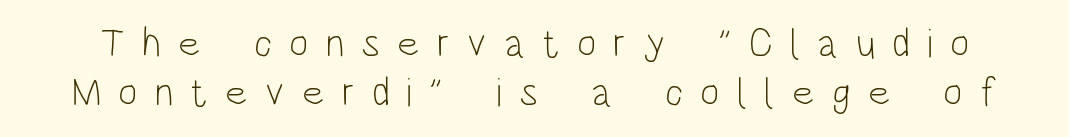
Q: Is the text bold? A: No.
Q: Is the text italic (slanted)? A: No, it is upright.
Q: Is the typeface a serif or a sans-serif typeface? A: Sans-serif.
Q: Is the text underlined? A: No.
Q: Is the spacing between letters normal or unusually wide? A: Unusually wide.
Q: Width (condensed, normal, or wide)? A: Condensed.
Q: Stroke contrast? A: Low.
Q: x-height? A: Large.
Q: Monospaced? A: No.
